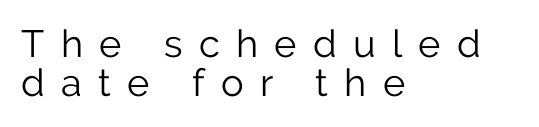
{"serif": "no", "italic": "no", "bold": "no", "weight": "light", "width": "normal", "stroke_contrast": "low", "x_height": "medium", "monospaced": "no", "underline": "no", "align": "left", "line_spacing": "tight", "line_spacing_ratio": 1.03, "letter_spacing": "wide", "letter_spacing_em": 0.43, "glyph_px": 38}
